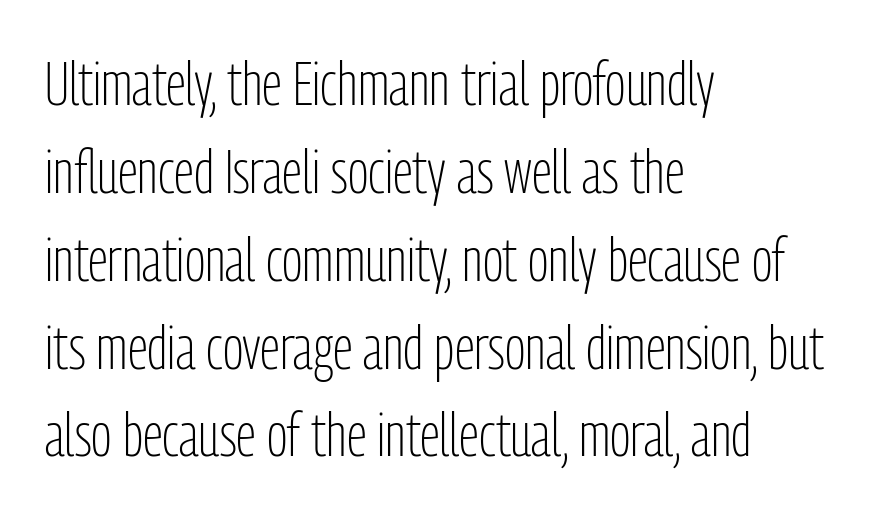
The image shows 61 px light, condensed sans-serif type, upright; set left-aligned, normal line spacing (1.44x), normal letter spacing, not underlined; low stroke contrast and a medium x-height.
